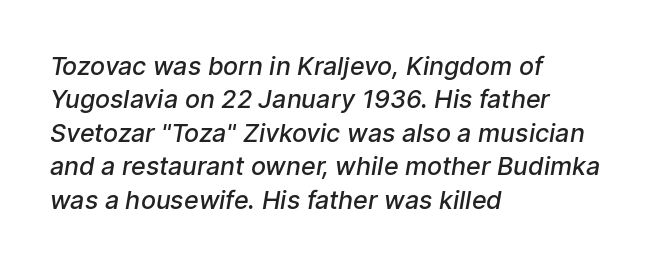
The image shows 25 px text type; set left-aligned, normal line spacing (1.34x), normal letter spacing, not underlined.
